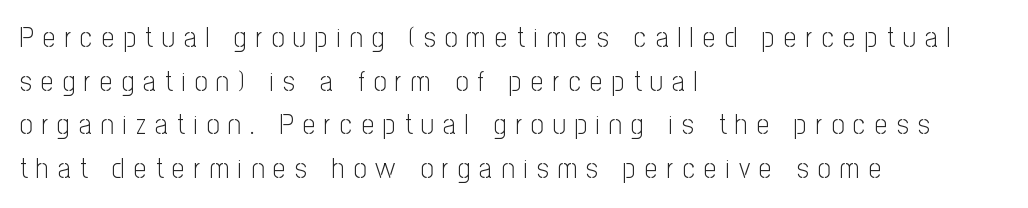
The image shows 28 px light, condensed sans-serif type, upright; set left-aligned, normal line spacing (1.56x), unusually wide letter spacing (+0.33 em), not underlined; low stroke contrast and a medium x-height.
